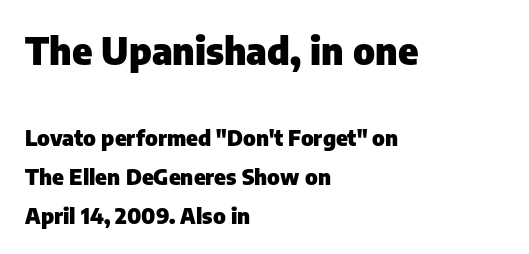
The image shows 38 px heavy sans-serif type, upright; set left-aligned, line spacing 1.77x, normal letter spacing, not underlined; the first (top) block is 1.73x larger; low stroke contrast and a medium x-height.
